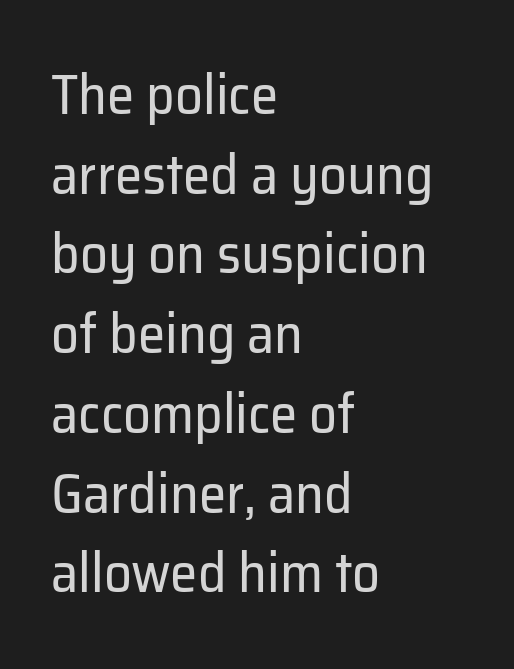
The passage shown has conventional tracking throughout. Check where the strokes stop: nothing finishes them off — pure sans. Weight: not bold — regular or lighter. Horizontally, the lines are justified to the leading edge only. This sample has the flowing, uneven cadence of proportional lettering. Italic? Not at all — the glyphs are vertical.
